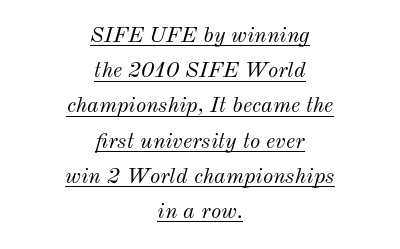
The image shows 22 px text type, italic (leaning right); set centered, normal line spacing (1.6x), normal letter spacing, underlined.
